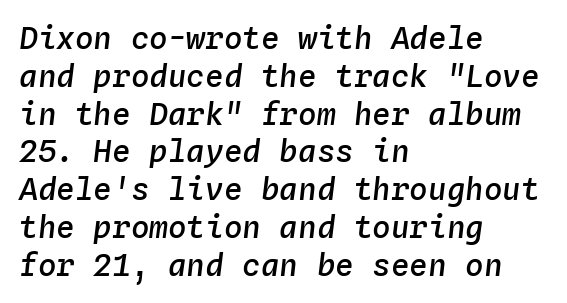
A fair bit of extra ink — the face is semibold, not bold. Italic? Definitely — the glyphs are oblique. Rule under the text: the space is simply empty. Each line starts at the same left margin while the right side varies.
